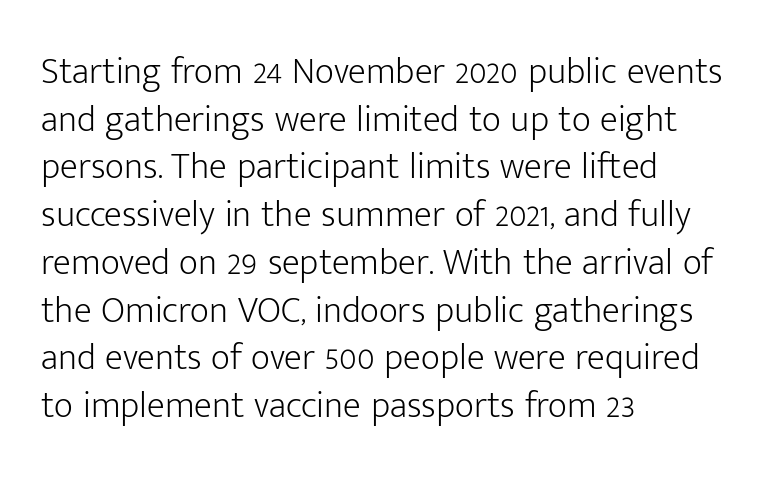
{"serif": "no", "italic": "no", "bold": "no", "weight": "light", "width": "normal", "stroke_contrast": "low", "x_height": "medium", "monospaced": "no", "underline": "no", "align": "left", "line_spacing": "normal", "line_spacing_ratio": 1.29, "letter_spacing": "normal", "letter_spacing_em": 0.0, "glyph_px": 37}
